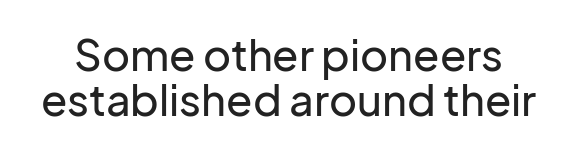
{"serif": "no", "italic": "no", "width": "normal", "stroke_contrast": "low", "x_height": "medium", "monospaced": "no", "underline": "no", "line_spacing": "tight", "line_spacing_ratio": 1.04, "letter_spacing": "normal", "letter_spacing_em": 0.0, "glyph_px": 43}
